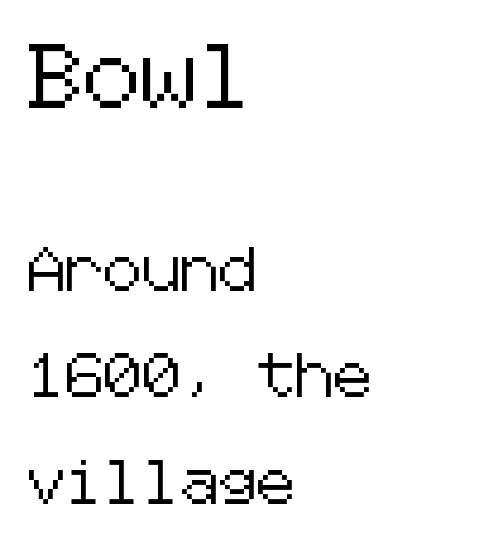
No italicization has been applied; the sample stays upright. The rendering shows plain stroke endings on the letterforms — a sans-serif design. The foot of each line stays bare and open. Where is the straight margin? On the left.
